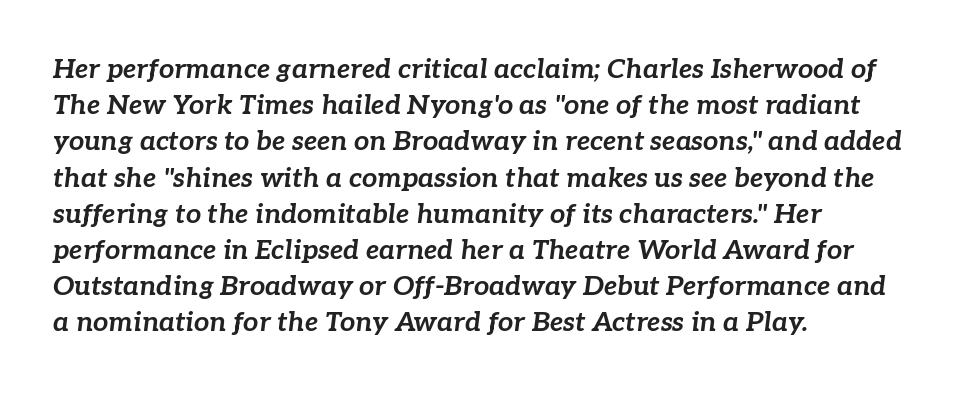
Q: Is the text bold? A: Yes.
Q: Is the text italic (slanted)? A: Yes, it leans right by about 7 degrees.
Q: Is the text underlined? A: No.
Q: How is the paragraph aligned? A: Left-aligned.
Q: Is the spacing between letters normal or unusually wide? A: Normal.
Q: Is the spacing between lines tight, normal or loose? A: Normal.
